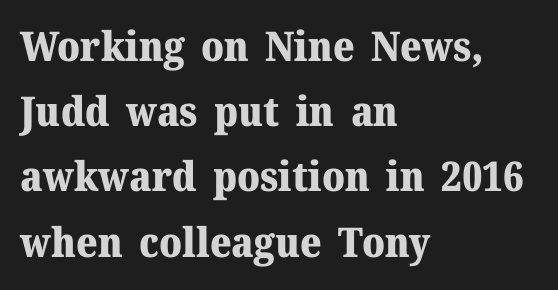
{"serif": "yes", "italic": "no", "bold": "yes", "weight": "heavy", "width": "normal", "stroke_contrast": "medium", "x_height": "medium", "monospaced": "no", "underline": "no", "align": "left", "line_spacing": "normal", "line_spacing_ratio": 1.59, "letter_spacing": "normal", "letter_spacing_em": 0.0, "glyph_px": 41}
